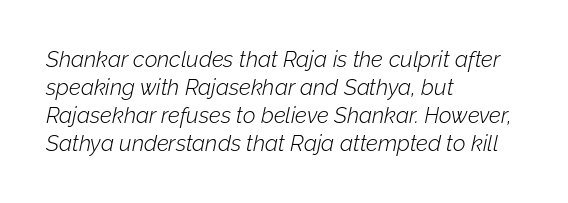
The image shows 22 px text type, italic (leaning right); set left-aligned, normal line spacing (1.27x), normal letter spacing, not underlined.
